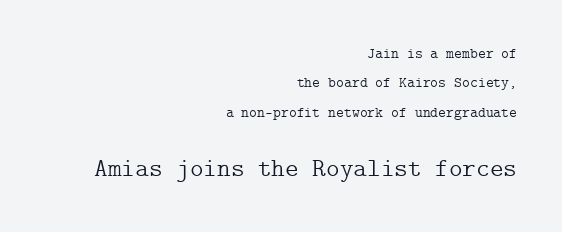
Anything drawn beneath the words? Only blank space. Visually, the bottom section dominates because its glyphs are scaled up. Posture: upright roman. The font is comparable to plain body text, perhaps lighter.
